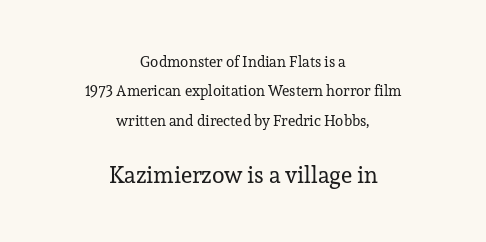
Q: Is the text bold? A: No.
Q: Is the text italic (slanted)? A: No, it is upright.
Q: Is the text underlined? A: No.
Q: How is the paragraph aligned? A: Centered.
Q: Is the spacing between letters normal or unusually wide? A: Normal.
Q: Is the spacing between lines tight, normal or loose? A: Loose.
Q: Which block of text is set in a larger size, the first (top) or the second (bottom)? A: The second (bottom) one.
